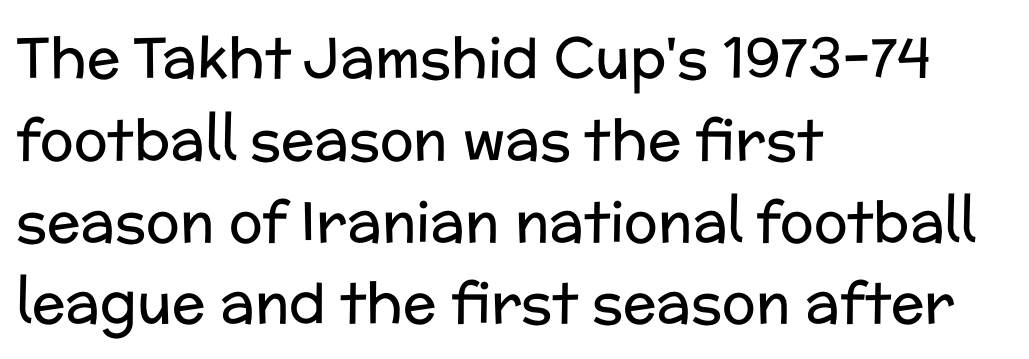
{"serif": "no", "italic": "no", "bold": "no", "weight": "regular", "width": "normal", "stroke_contrast": "low", "x_height": "medium", "monospaced": "no", "underline": "no", "align": "left", "line_spacing": "normal", "line_spacing_ratio": 1.46, "letter_spacing": "normal", "letter_spacing_em": 0.0, "glyph_px": 56}
